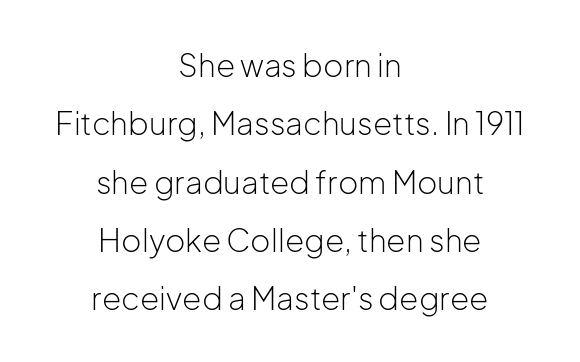
{"serif": "no", "italic": "no", "bold": "no", "weight": "light", "width": "normal", "stroke_contrast": "low", "x_height": "medium", "monospaced": "no", "underline": "no", "align": "center", "line_spacing_ratio": 1.88, "letter_spacing": "normal", "letter_spacing_em": 0.0, "glyph_px": 31}
